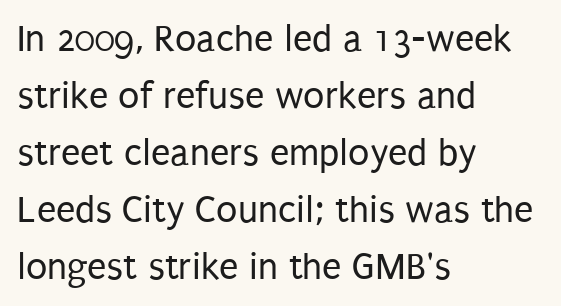
Spacing verdict: proportional, widths tailored to each character. Is this a sans? Yes — the strokes have no serifs. Letters have the restrained weight of plain body copy at most. The string is rendered with underlining switched off.
